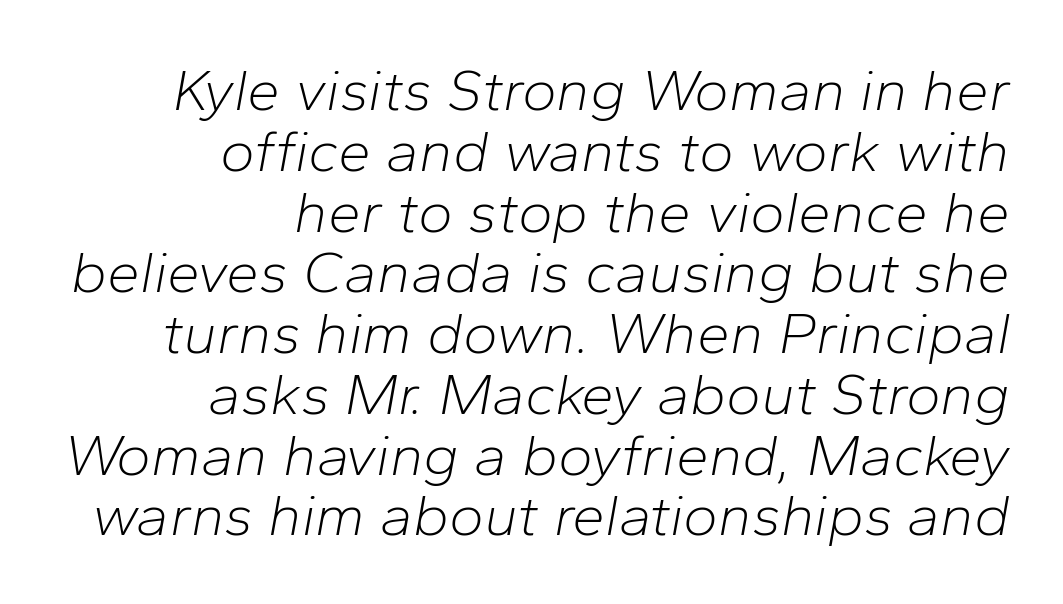
The image shows 59 px light type, italic (leaning right); set right-aligned, tight line spacing (1.03x), normal letter spacing, not underlined; low stroke contrast and a medium x-height.
